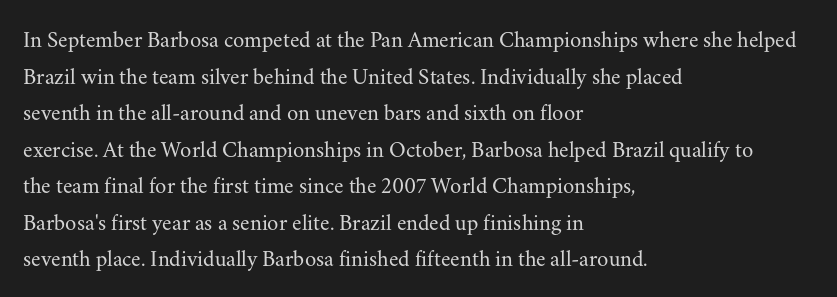
Q: Is the text bold? A: No.
Q: Is the text italic (slanted)? A: No, it is upright.
Q: Is the text underlined? A: No.
Q: How is the paragraph aligned? A: Left-aligned.
Q: Is the spacing between letters normal or unusually wide? A: Normal.
Q: Is the spacing between lines tight, normal or loose? A: Normal.
